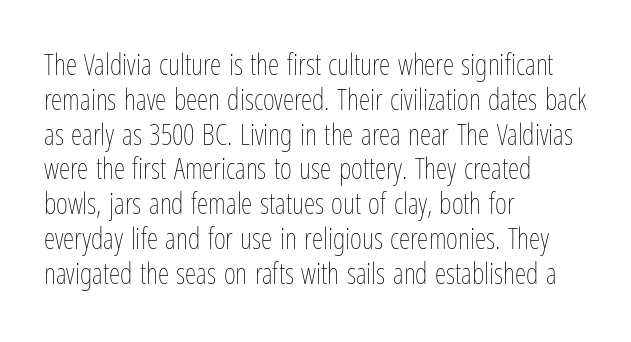
The paragraph has a hard left edge and a soft right edge. Bold? No — there's no thickening of the strokes. Check the space under the baseline: it is left empty. The typography opts for an upright posture over an oblique one.
